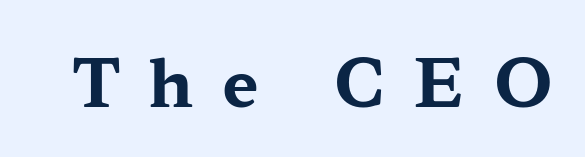
Q: Is the text bold? A: Yes.
Q: Is the text italic (slanted)? A: No, it is upright.
Q: Is the typeface a serif or a sans-serif typeface? A: Serif.
Q: Is the text underlined? A: No.
Q: Is the spacing between letters normal or unusually wide? A: Unusually wide.
Q: Width (condensed, normal, or wide)? A: Wide.
Q: Stroke contrast? A: Medium.
Q: x-height? A: Medium.
Q: Monospaced? A: No.
